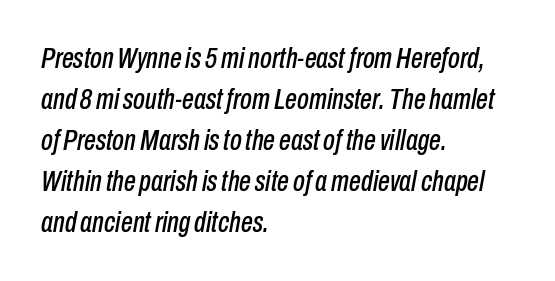
The image shows 30 px condensed type, italic (leaning right); set left-aligned, normal line spacing (1.37x), normal letter spacing, not underlined; low stroke contrast and a medium x-height.
